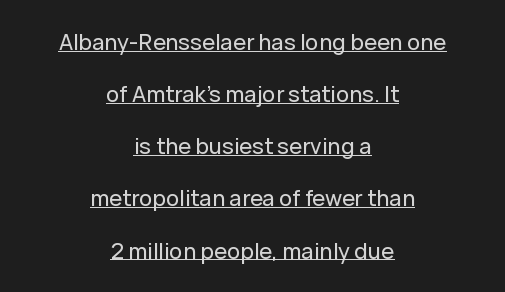
The words here are underlined. Every character sits straight up, as roman type does. Widely set lines give the paragraph a tall, airy silhouette. The whitespace from short lines is split evenly between both sides.
